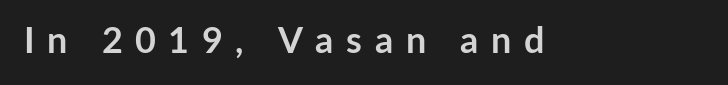
The image shows 36 px semibold sans-serif type, upright; set unusually wide letter spacing (+0.35 em), not underlined; low stroke contrast and a medium x-height.
